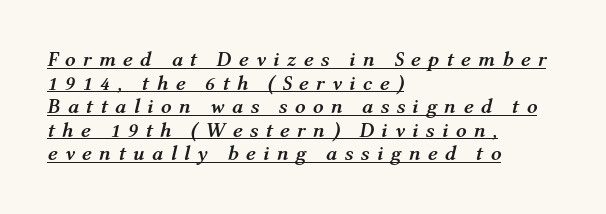
Style check: oblique. The paragraph has a hard left edge and a soft right edge. The rendering inserts visible extra space after every character. The rendering uses a small line-height, squeezing the rows.
